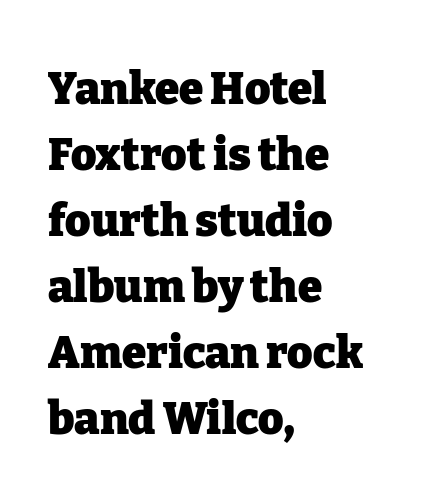
{"serif": "yes", "italic": "no", "bold": "yes", "weight": "heavy", "width": "normal", "stroke_contrast": "low", "x_height": "medium", "monospaced": "no", "underline": "no", "align": "left", "line_spacing": "normal", "line_spacing_ratio": 1.5, "letter_spacing": "normal", "letter_spacing_em": 0.0, "glyph_px": 44}
